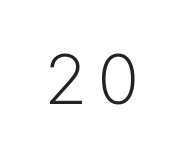
Q: Is the text bold? A: No.
Q: Is the text italic (slanted)? A: No, it is upright.
Q: Is the typeface a serif or a sans-serif typeface? A: Sans-serif.
Q: Is the text underlined? A: No.
Q: Width (condensed, normal, or wide)? A: Normal.
Q: Stroke contrast? A: Low.
Q: x-height? A: Medium.
Q: Monospaced? A: No.
